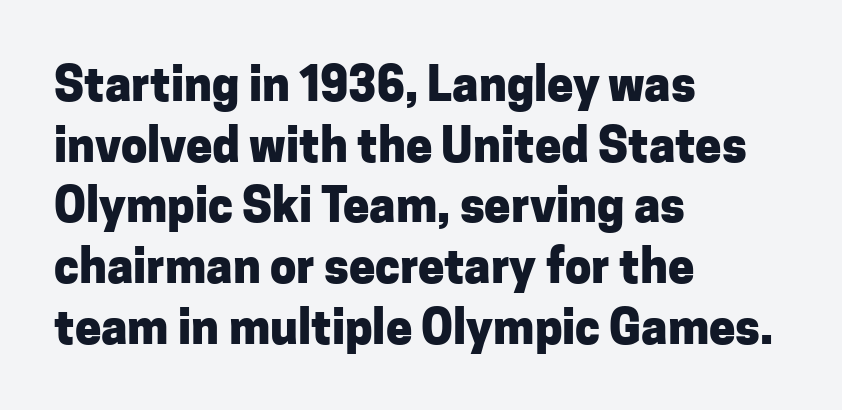
{"serif": "no", "italic": "no", "bold": "yes", "weight": "heavy", "width": "normal", "stroke_contrast": "low", "x_height": "medium", "monospaced": "no", "underline": "no", "align": "left", "line_spacing": "normal", "line_spacing_ratio": 1.29, "letter_spacing": "normal", "letter_spacing_em": 0.0, "glyph_px": 47}
